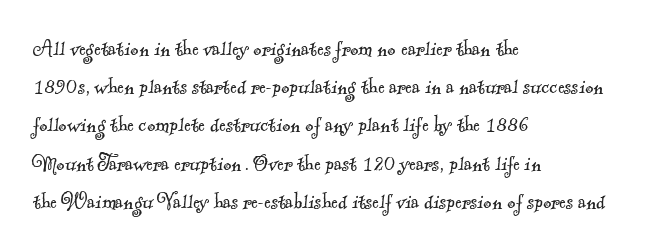
The image shows 25 px text type; set left-aligned, normal line spacing (1.53x), normal letter spacing, not underlined.
